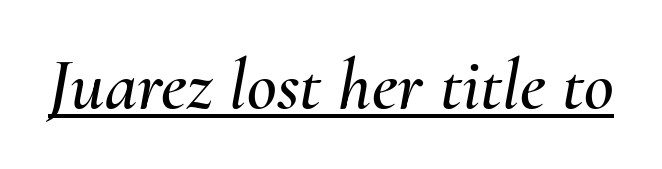
{"italic": "yes", "lean": "right", "slant_degrees": 10, "width": "normal", "stroke_contrast": "medium", "x_height": "small", "monospaced": "no", "underline": "yes", "letter_spacing": "normal", "letter_spacing_em": 0.0, "glyph_px": 73}
